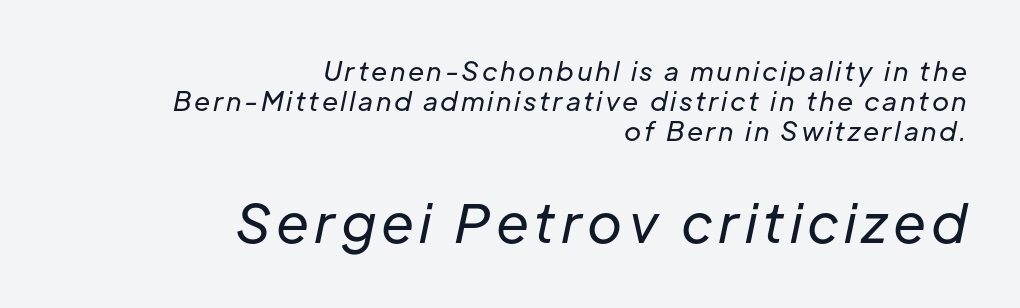
{"italic": "yes", "lean": "right", "slant_degrees": 12, "bold": "no", "weight": "regular", "width": "normal", "stroke_contrast": "low", "x_height": "medium", "monospaced": "no", "underline": "no", "align": "right", "line_spacing_ratio": 1.16, "larger_block": "second", "size_ratio": 2.04, "glyph_px": 53}
